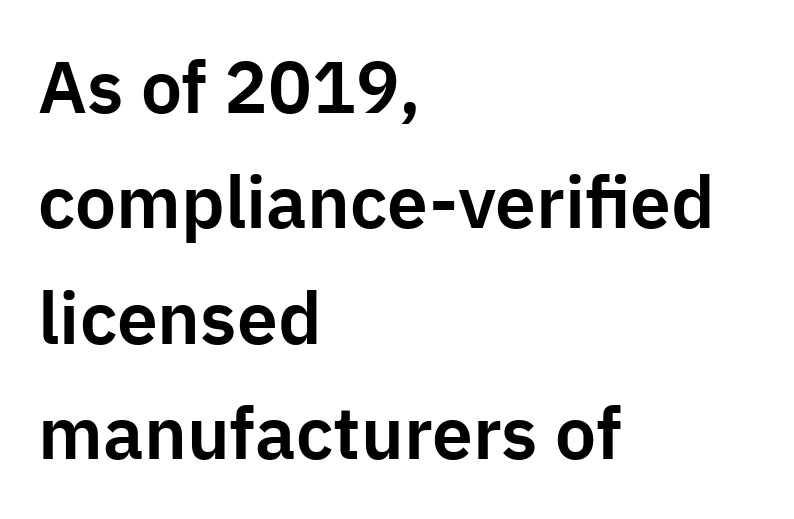
These lines are set flush left with a ragged right edge. Anything drawn beneath the words? Only blank space. Successive baselines arrive at the customary interval. Does the type have serifs? No, each stem ends abruptly.
